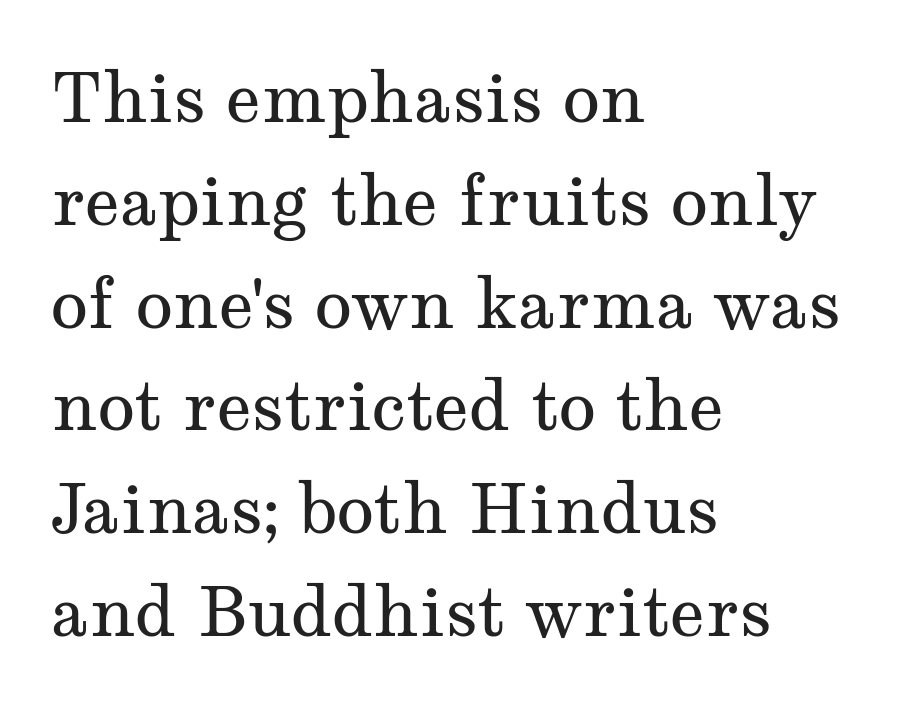
The image shows 69 px regular-weight, wide serif type, upright; set left-aligned, normal line spacing (1.49x), normal letter spacing, not underlined; medium stroke contrast and a medium x-height.
